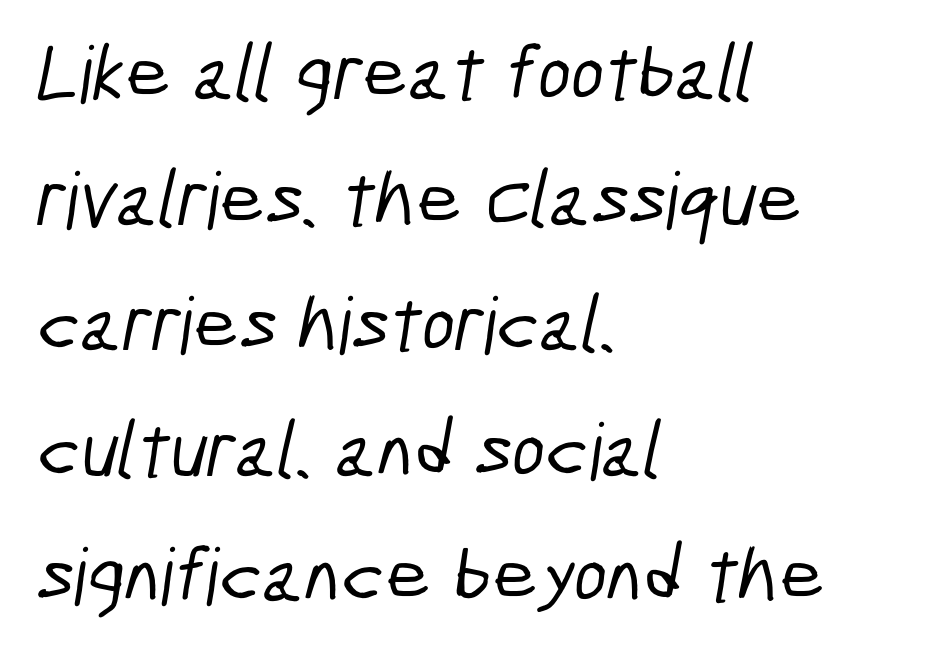
{"serif": "no", "width": "condensed", "stroke_contrast": "low", "x_height": "medium", "monospaced": "no", "underline": "no", "align": "left", "line_spacing": "normal", "line_spacing_ratio": 1.59, "letter_spacing": "normal", "letter_spacing_em": 0.0, "glyph_px": 79}
